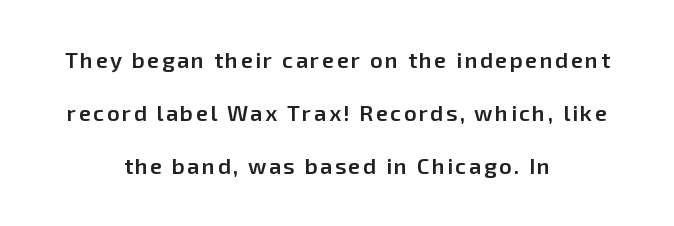
Stems and bowls a touch heavier than normal — semibold. Horizontal alignment here is central, giving a formal, balanced look. Decoration check: the copy has no underline. Upright lettering throughout. The passage shown stacks its lines with a broad gap.
